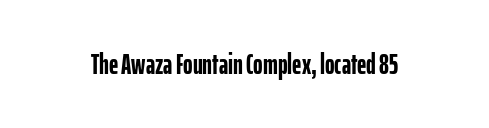
Examine the stroke ends and you'll find no serifs. Quick note: underline off. Stroke thickness is high; the sample reads as a true bold. This sample has the flowing, uneven cadence of proportional lettering. Short note: letters normally spaced. The specimen reads as upright at a glance.
